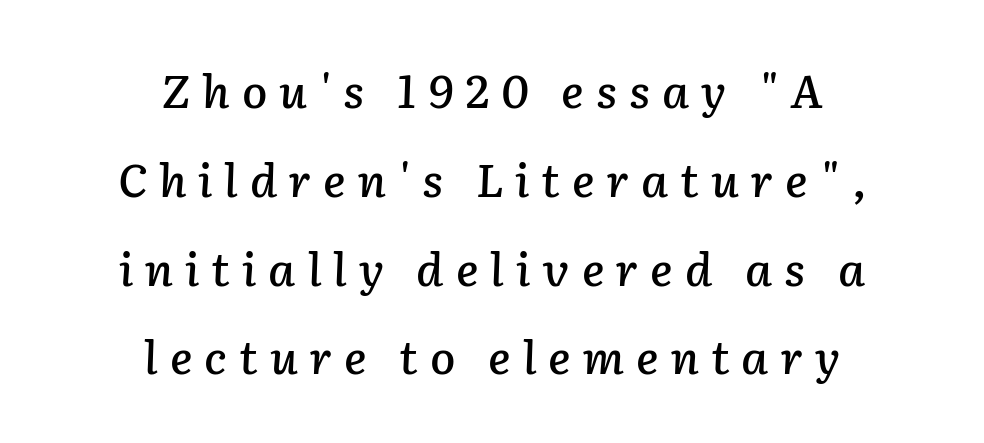
Q: Is the text italic (slanted)? A: Yes, it leans right by about 2 degrees.
Q: Is the text underlined? A: No.
Q: How is the paragraph aligned? A: Centered.
Q: Is the spacing between letters normal or unusually wide? A: Unusually wide.
Q: Is the spacing between lines tight, normal or loose? A: Loose.
Q: Width (condensed, normal, or wide)? A: Normal.
Q: Stroke contrast? A: Low.
Q: x-height? A: Medium.
Q: Monospaced? A: No.
